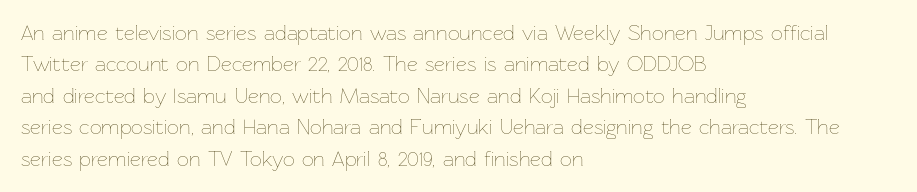
Q: Is the text bold? A: No.
Q: Is the text italic (slanted)? A: No, it is upright.
Q: Is the text underlined? A: No.
Q: How is the paragraph aligned? A: Left-aligned.
Q: Is the spacing between letters normal or unusually wide? A: Normal.
Q: Is the spacing between lines tight, normal or loose? A: Normal.
